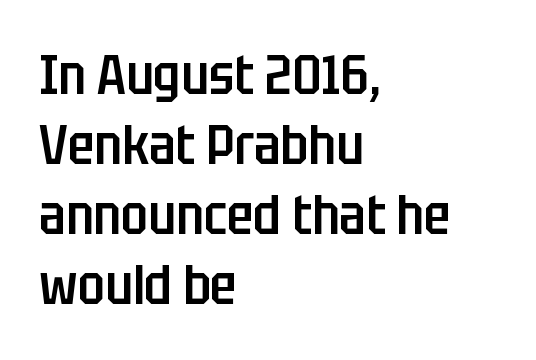
Q: Is the text bold? A: Semi-bold.
Q: Is the text italic (slanted)? A: No, it is upright.
Q: Is the typeface a serif or a sans-serif typeface? A: Sans-serif.
Q: Is the text underlined? A: No.
Q: How is the paragraph aligned? A: Left-aligned.
Q: Is the spacing between letters normal or unusually wide? A: Normal.
Q: Is the spacing between lines tight, normal or loose? A: Normal.
Q: Width (condensed, normal, or wide)? A: Condensed.
Q: Stroke contrast? A: Low.
Q: x-height? A: Large.
Q: Monospaced? A: No.
